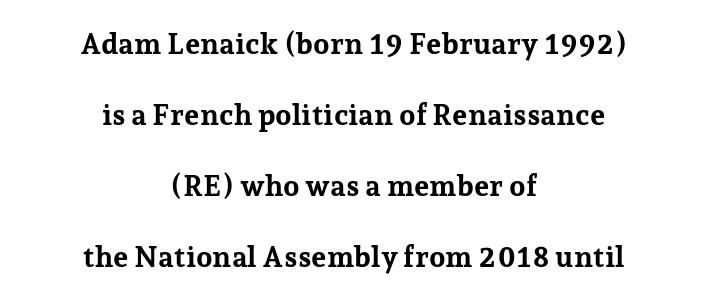
The image shows 29 px bold serif type, upright; set centered, loose line spacing (2.45x), normal letter spacing, not underlined; low stroke contrast and a medium x-height.
